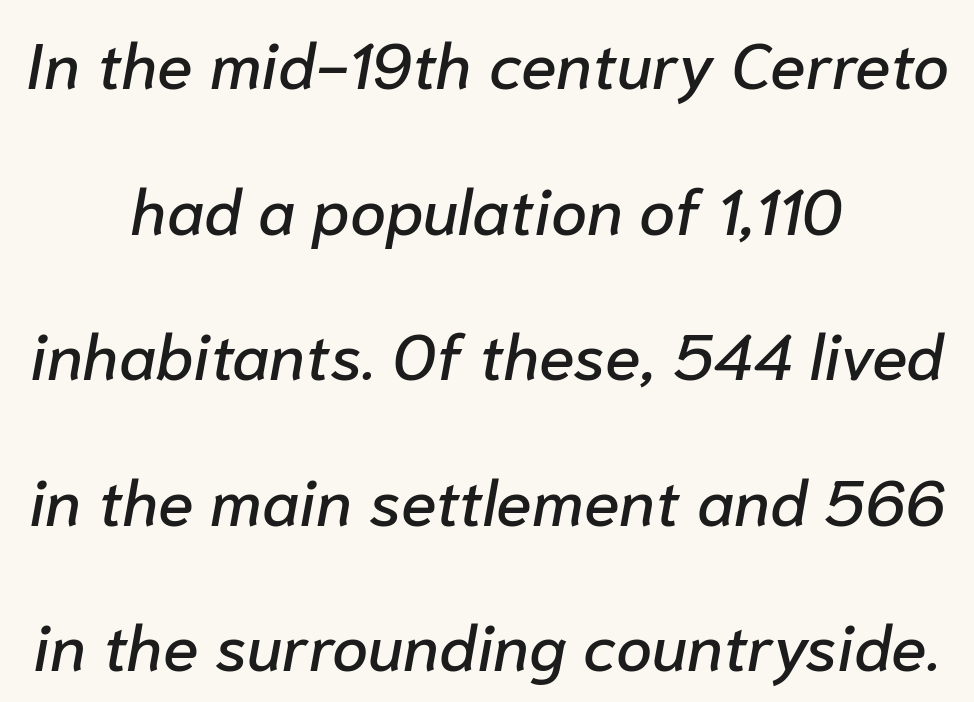
Q: Is the text italic (slanted)? A: Yes, it leans right by about 10 degrees.
Q: Is the text underlined? A: No.
Q: How is the paragraph aligned? A: Centered.
Q: Is the spacing between letters normal or unusually wide? A: Normal.
Q: Is the spacing between lines tight, normal or loose? A: Loose.
Q: Width (condensed, normal, or wide)? A: Normal.
Q: Stroke contrast? A: Low.
Q: x-height? A: Medium.
Q: Monospaced? A: No.
